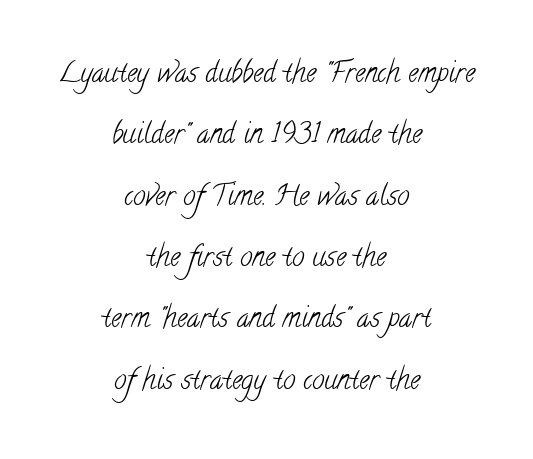
Q: Is the text bold? A: No.
Q: Is the typeface a serif or a sans-serif typeface? A: Serif.
Q: Is the text underlined? A: No.
Q: How is the paragraph aligned? A: Centered.
Q: Is the spacing between letters normal or unusually wide? A: Normal.
Q: Is the spacing between lines tight, normal or loose? A: Loose.
Q: Width (condensed, normal, or wide)? A: Condensed.
Q: Stroke contrast? A: Low.
Q: x-height? A: Small.
Q: Monospaced? A: No.
